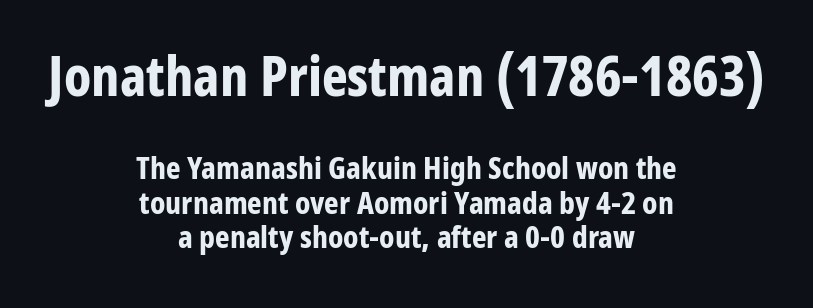
You get the large type first, then a drop to smaller type. The font's upright variant was chosen for this text. The strokes are fattened all the way to bold. The line-height multiplier appears low, near solid setting. A clean baseline with only descenders dipping below it. The line texture is even and compact thanks to regular tracking.
